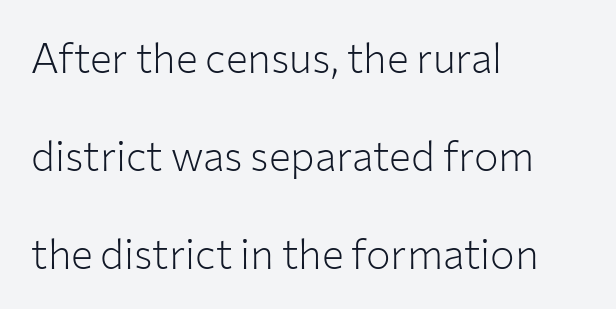
Q: Is the text bold? A: No.
Q: Is the text italic (slanted)? A: No, it is upright.
Q: Is the typeface a serif or a sans-serif typeface? A: Sans-serif.
Q: Is the text underlined? A: No.
Q: How is the paragraph aligned? A: Left-aligned.
Q: Is the spacing between letters normal or unusually wide? A: Normal.
Q: Is the spacing between lines tight, normal or loose? A: Loose.
Q: Width (condensed, normal, or wide)? A: Normal.
Q: Stroke contrast? A: Low.
Q: x-height? A: Medium.
Q: Monospaced? A: No.
